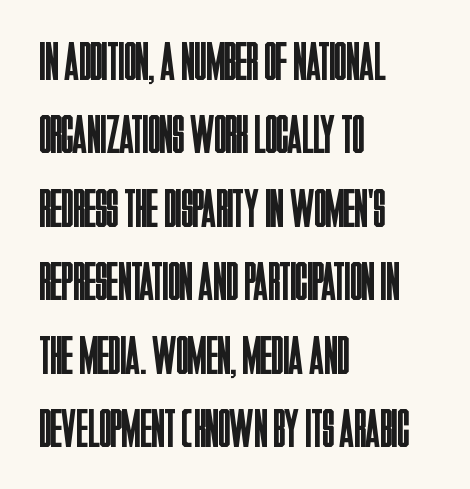
Q: Is the text bold? A: No.
Q: Is the text italic (slanted)? A: No, it is upright.
Q: Is the typeface a serif or a sans-serif typeface? A: Sans-serif.
Q: Is the text underlined? A: No.
Q: How is the paragraph aligned? A: Left-aligned.
Q: Is the spacing between letters normal or unusually wide? A: Normal.
Q: Is the spacing between lines tight, normal or loose? A: Normal.
Q: Width (condensed, normal, or wide)? A: Condensed.
Q: Stroke contrast? A: Low.
Q: x-height? A: Large.
Q: Monospaced? A: No.
